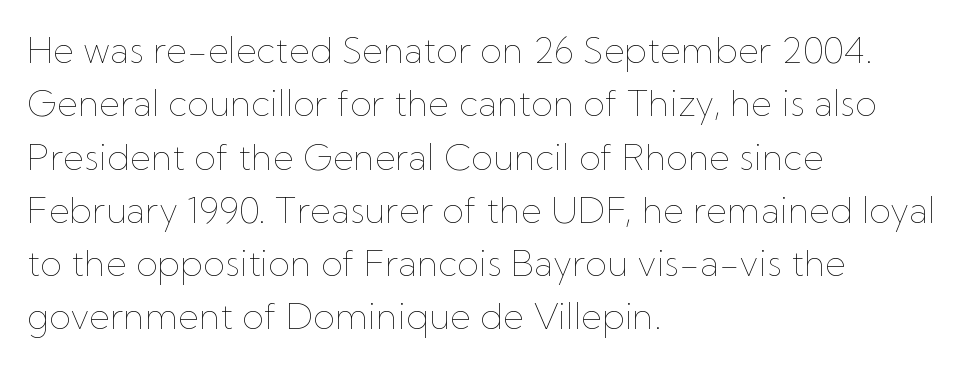
{"italic": "no", "bold": "no", "weight": "thin", "width": "normal", "stroke_contrast": "low", "x_height": "medium", "monospaced": "no", "underline": "no", "align": "left", "line_spacing": "normal", "line_spacing_ratio": 1.48, "letter_spacing": "normal", "letter_spacing_em": 0.0, "glyph_px": 36}
